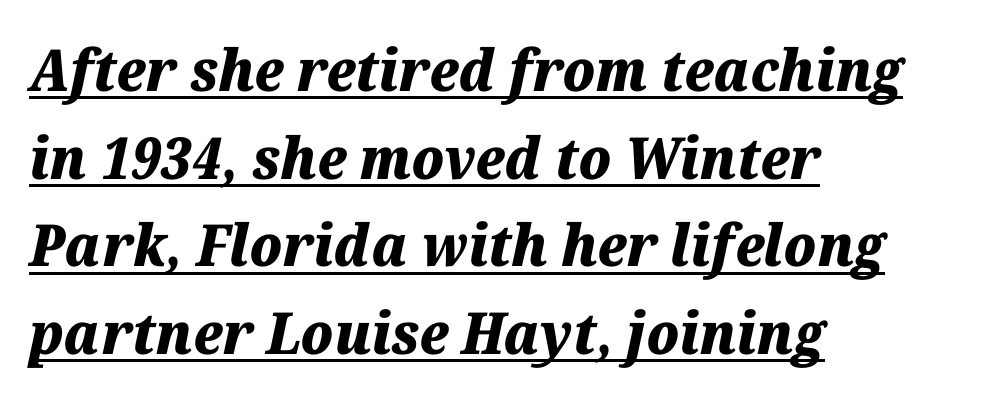
Q: Is the text bold? A: Yes.
Q: Is the text italic (slanted)? A: Yes, it leans right by about 12 degrees.
Q: Is the text underlined? A: Yes.
Q: How is the paragraph aligned? A: Left-aligned.
Q: Is the spacing between letters normal or unusually wide? A: Normal.
Q: Is the spacing between lines tight, normal or loose? A: Normal.
Q: Width (condensed, normal, or wide)? A: Normal.
Q: Stroke contrast? A: Medium.
Q: x-height? A: Medium.
Q: Monospaced? A: No.
